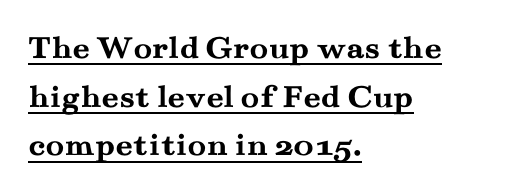
{"serif": "yes", "italic": "no", "bold": "yes", "weight": "semibold", "width": "wide", "stroke_contrast": "medium", "x_height": "small", "monospaced": "no", "underline": "yes", "align": "left", "line_spacing": "normal", "line_spacing_ratio": 1.43, "letter_spacing": "normal", "letter_spacing_em": 0.0, "glyph_px": 34}
